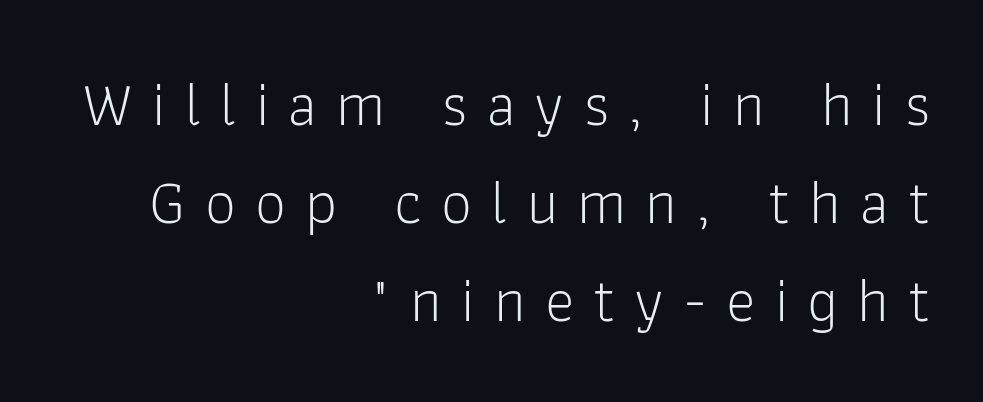
The image shows 62 px light sans-serif type, upright; set right-aligned, normal line spacing (1.58x), unusually wide letter spacing (+0.31 em), not underlined; low stroke contrast and a medium x-height.
